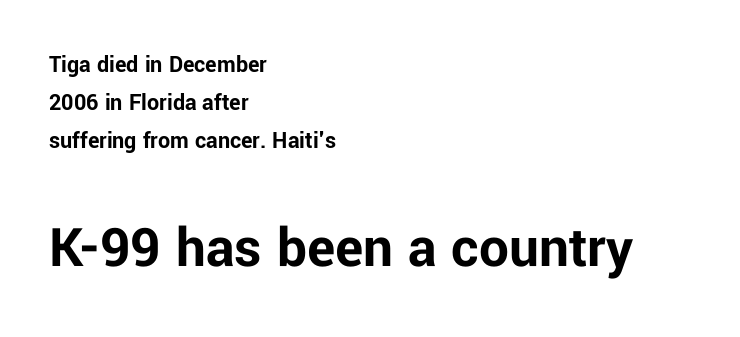
Character widths vary here, with narrow letters taking less room than wide ones. Whoever set this chose a conventional vertical rhythm. Notice how the stems are strictly vertical — no italics here. Students, this is bold: see how much ink each stroke carries. Descenders are the only things crossing below the line.
